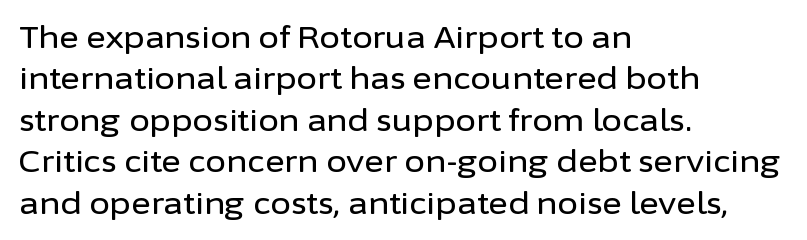
{"serif": "no", "italic": "no", "width": "normal", "stroke_contrast": "low", "x_height": "medium", "monospaced": "no", "underline": "no", "align": "left", "line_spacing": "normal", "line_spacing_ratio": 1.38, "letter_spacing": "normal", "letter_spacing_em": 0.0, "glyph_px": 30}
